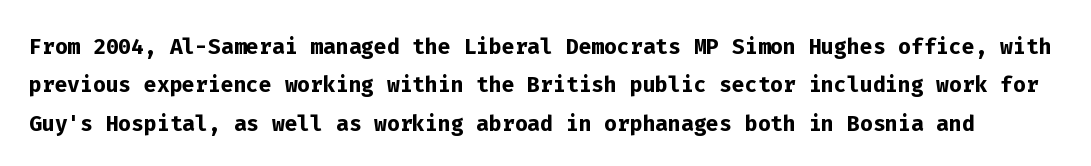
How heavy is the stroke? Heavy — this is a bold. Is there much room between lines? A standard amount, neither cramped nor airy. Do the letters lean? They stand straight. Standard letterfit; no display-style spreading of the glyphs.
